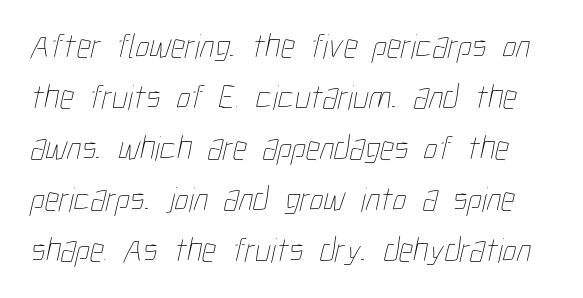
Q: Is the text bold? A: No.
Q: Is the text underlined? A: No.
Q: Is the spacing between letters normal or unusually wide? A: Normal.
Q: Is the spacing between lines tight, normal or loose? A: Normal.
Q: Width (condensed, normal, or wide)? A: Condensed.
Q: Stroke contrast? A: Low.
Q: x-height? A: Medium.
Q: Monospaced? A: No.
